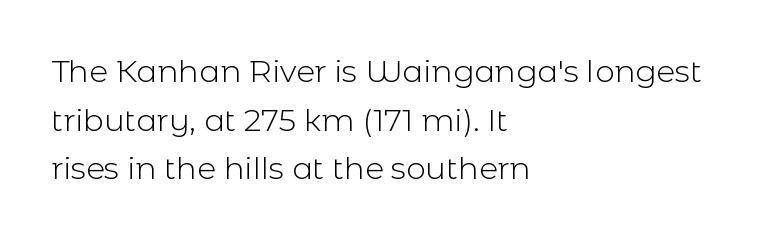
The image shows 31 px light sans-serif type, upright; set left-aligned, normal line spacing (1.57x), normal letter spacing, not underlined; a medium x-height.
